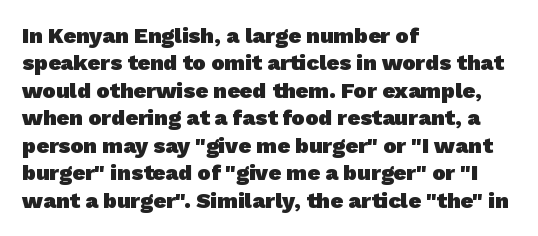
{"bold": "yes", "underline": "no", "align": "left", "line_spacing": "normal", "line_spacing_ratio": 1.25, "letter_spacing": "normal", "letter_spacing_em": 0.0, "glyph_px": 22}
